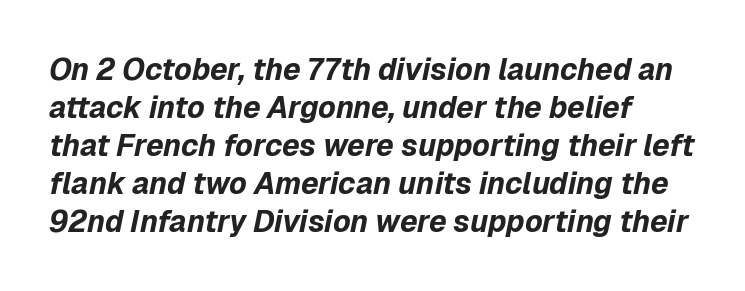
Is this a fixed-width face? No — the glyphs have proportional, varying widths. The face used here is rendered with its standard letterfit. Successive baselines arrive at the customary interval. Each glyph is drawn with heavy, bold strokes.
